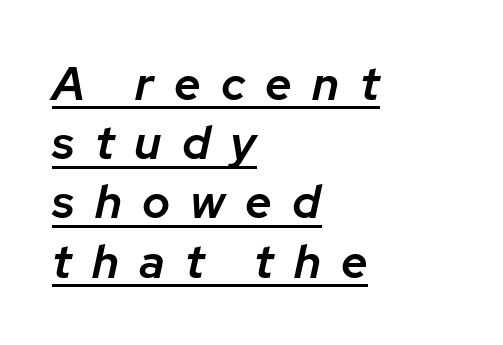
The image shows 47 px semibold type, italic (leaning right); set left-aligned, normal line spacing (1.26x), unusually wide letter spacing (+0.43 em), underlined; low stroke contrast and a medium x-height.
